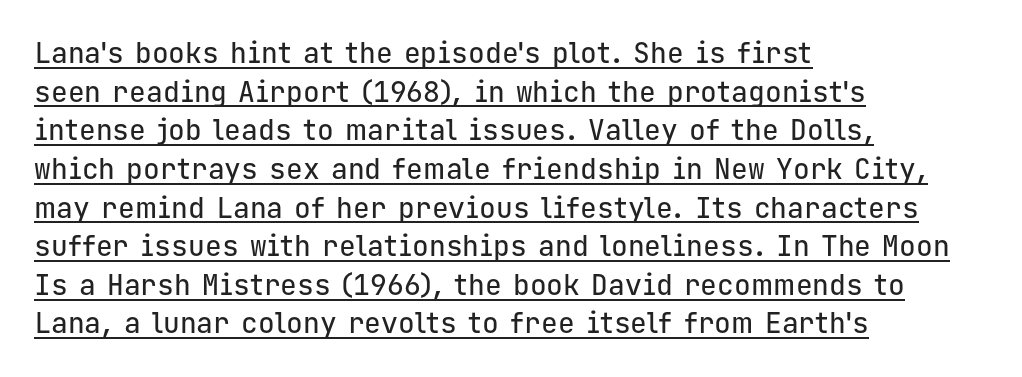
The glyphs in this specimen are sans serif. A typesetter would call this leading conventional body-copy spacing. You could count columns in this text — the font is strictly monospaced. Is there an underline? Yes — a line sits under the letters. You could call the tracking neutral — neither tight nor loose.
